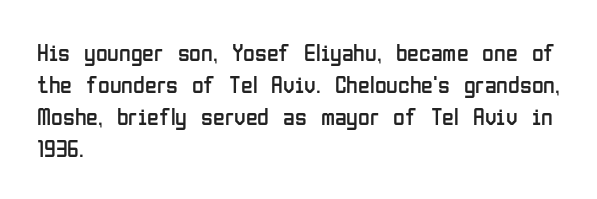
The image shows 24 px text type, upright; set left-aligned, normal line spacing (1.33x), normal letter spacing, not underlined.
